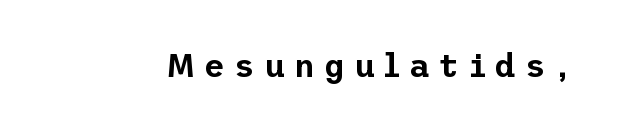
The image shows 32 px sans-serif type, upright; set unusually wide letter spacing (+0.29 em), not underlined; low stroke contrast and a medium x-height.
